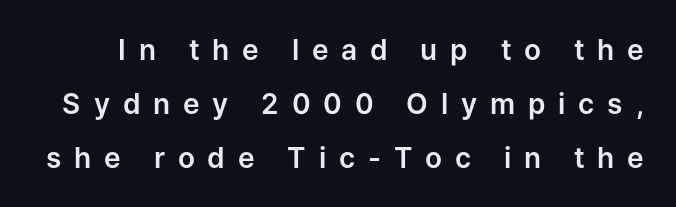
{"serif": "no", "italic": "no", "width": "normal", "stroke_contrast": "low", "x_height": "medium", "monospaced": "no", "underline": "no", "line_spacing": "loose", "line_spacing_ratio": 1.92, "letter_spacing": "wide", "letter_spacing_em": 0.46, "glyph_px": 28}
